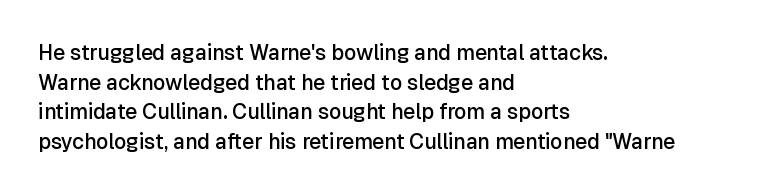
If you measured baseline to baseline, you'd find a middling distance. No italicization has been applied; the sample stays upright. If you drew a ruler down the left edge, every line would touch it. Has an underline been added? It has not. Semibold letterforms, between regular and bold. Here the glyphs are tracked normally, forming tight word shapes.
